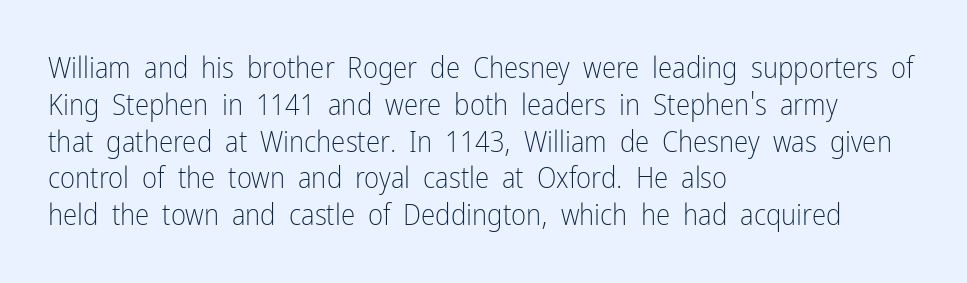
Q: Is the text bold? A: No.
Q: Is the text italic (slanted)? A: No, it is upright.
Q: Is the typeface a serif or a sans-serif typeface? A: Sans-serif.
Q: Is the text underlined? A: No.
Q: How is the paragraph aligned? A: Left-aligned.
Q: Is the spacing between letters normal or unusually wide? A: Normal.
Q: Is the spacing between lines tight, normal or loose? A: Normal.
Q: Width (condensed, normal, or wide)? A: Condensed.
Q: Stroke contrast? A: Low.
Q: x-height? A: Medium.
Q: Monospaced? A: No.
